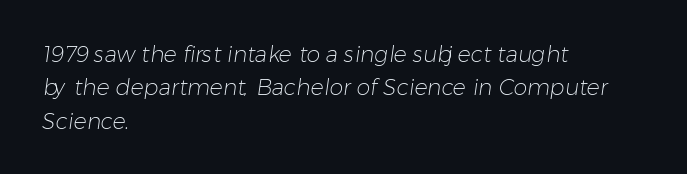
The rendering uses a moderate line-height, typical for paragraphs. Each row of text sits above clean, open space. Stroke mass is kept to a normal reading level or below. One-word summary of the alignment: left. Default kerning and tracking; the words read as compact shapes.
